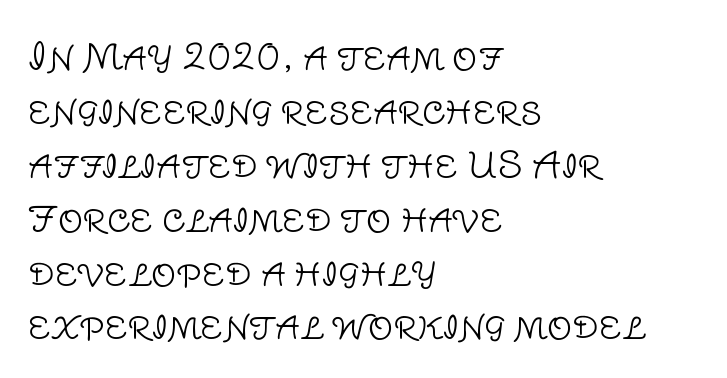
Q: Is the text bold? A: No.
Q: Is the text italic (slanted)? A: Yes.
Q: Is the typeface a serif or a sans-serif typeface? A: Sans-serif.
Q: Is the text underlined? A: No.
Q: How is the paragraph aligned? A: Left-aligned.
Q: Is the spacing between letters normal or unusually wide? A: Normal.
Q: Is the spacing between lines tight, normal or loose? A: Normal.
Q: Width (condensed, normal, or wide)? A: Normal.
Q: Stroke contrast? A: Low.
Q: x-height? A: Large.
Q: Monospaced? A: No.
